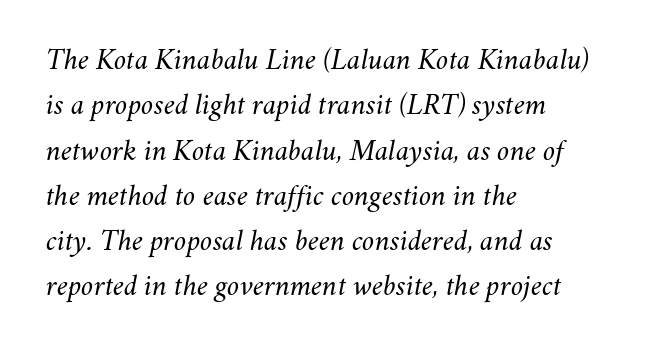
{"italic": "yes", "lean": "right", "slant_degrees": 11, "bold": "no", "weight": "light", "width": "normal", "stroke_contrast": "medium", "x_height": "small", "monospaced": "no", "underline": "no", "align": "left", "line_spacing": "normal", "line_spacing_ratio": 1.46, "letter_spacing": "normal", "letter_spacing_em": 0.0, "glyph_px": 31}
